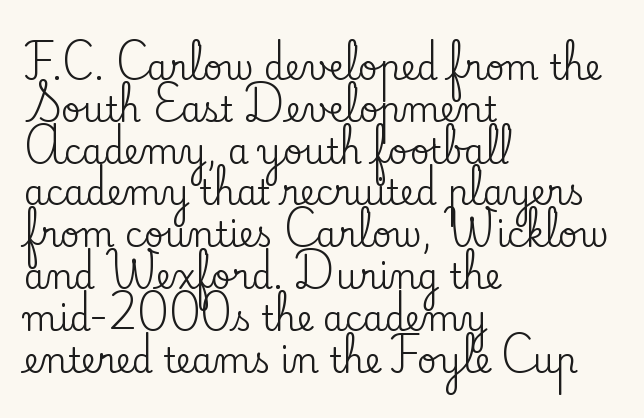
The image shows 34 px serif type, upright; set left-aligned, line spacing 1.23x, normal letter spacing, not underlined; low stroke contrast and a small x-height.
